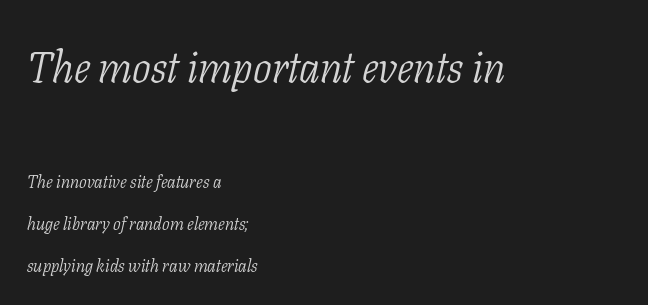
{"serif": "yes", "italic": "yes", "lean": "right", "slant_degrees": 11, "bold": "no", "weight": "light", "width": "condensed", "stroke_contrast": "low", "x_height": "medium", "monospaced": "no", "underline": "no", "align": "left", "line_spacing": "loose", "line_spacing_ratio": 2.33, "letter_spacing": "normal", "letter_spacing_em": 0.0, "larger_block": "first", "size_ratio": 2.44, "glyph_px": 44}
